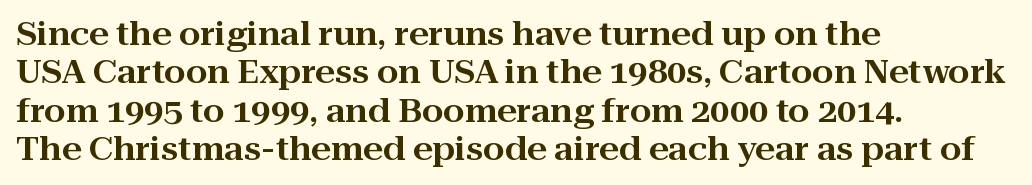
{"serif": "yes", "italic": "no", "width": "wide", "stroke_contrast": "high", "x_height": "medium", "monospaced": "no", "underline": "no", "align": "left", "line_spacing_ratio": 1.24, "letter_spacing": "normal", "letter_spacing_em": 0.0, "glyph_px": 31}
